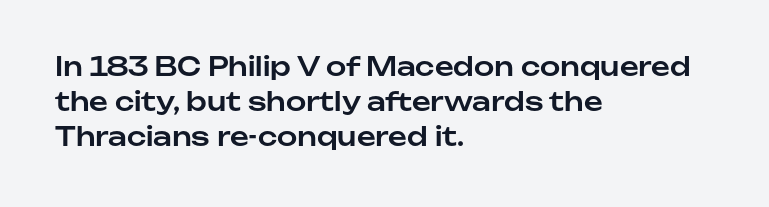
Q: Is the text italic (slanted)? A: No, it is upright.
Q: Is the text underlined? A: No.
Q: How is the paragraph aligned? A: Left-aligned.
Q: Is the spacing between letters normal or unusually wide? A: Normal.
Q: Is the spacing between lines tight, normal or loose? A: Normal.
